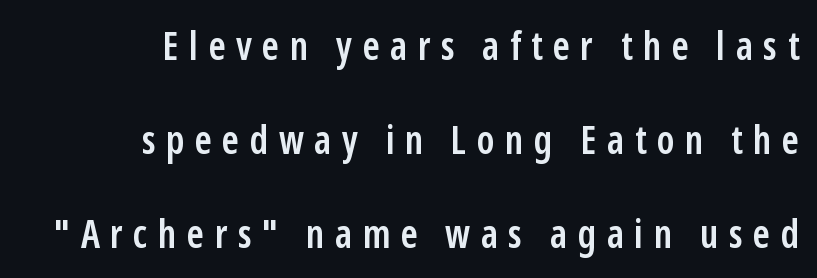
{"serif": "no", "italic": "no", "bold": "semi", "weight": "semibold", "width": "condensed", "stroke_contrast": "low", "x_height": "medium", "monospaced": "no", "underline": "no", "align": "right", "line_spacing": "loose", "line_spacing_ratio": 2.41, "letter_spacing": "wide", "letter_spacing_em": 0.27, "glyph_px": 39}
